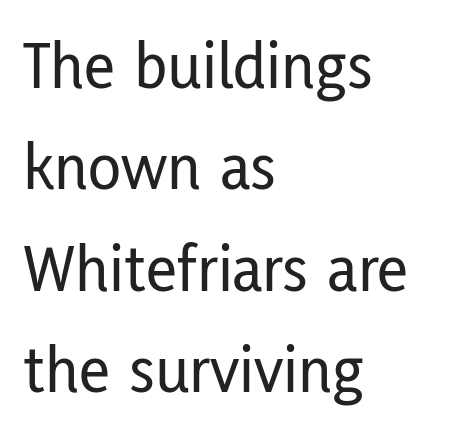
Q: Is the text italic (slanted)? A: No, it is upright.
Q: Is the typeface a serif or a sans-serif typeface? A: Sans-serif.
Q: Is the text underlined? A: No.
Q: How is the paragraph aligned? A: Left-aligned.
Q: Is the spacing between letters normal or unusually wide? A: Normal.
Q: Is the spacing between lines tight, normal or loose? A: Normal.
Q: Width (condensed, normal, or wide)? A: Condensed.
Q: Stroke contrast? A: Low.
Q: x-height? A: Medium.
Q: Monospaced? A: No.
